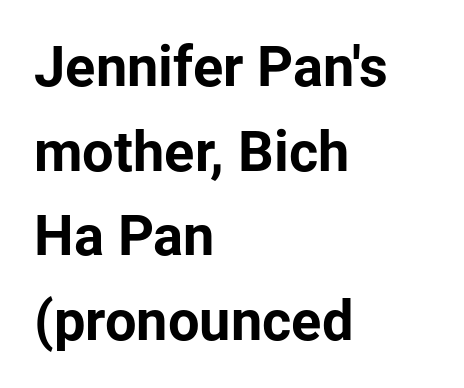
Q: Is the text bold? A: Yes.
Q: Is the text italic (slanted)? A: No, it is upright.
Q: Is the typeface a serif or a sans-serif typeface? A: Sans-serif.
Q: Is the text underlined? A: No.
Q: How is the paragraph aligned? A: Left-aligned.
Q: Is the spacing between letters normal or unusually wide? A: Normal.
Q: Is the spacing between lines tight, normal or loose? A: Normal.
Q: Width (condensed, normal, or wide)? A: Normal.
Q: Stroke contrast? A: Low.
Q: x-height? A: Medium.
Q: Monospaced? A: No.
